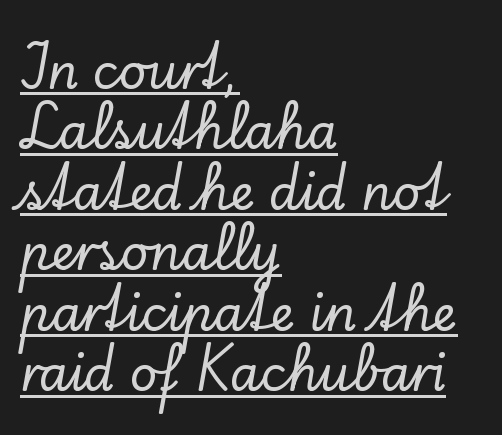
{"serif": "yes", "width": "normal", "stroke_contrast": "low", "x_height": "small", "monospaced": "no", "underline": "yes", "align": "left", "line_spacing": "normal", "line_spacing_ratio": 1.26, "letter_spacing": "normal", "letter_spacing_em": 0.0, "glyph_px": 48}
